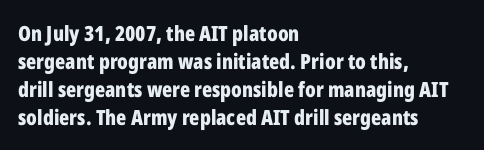
Q: Is the text bold? A: Yes.
Q: Is the text italic (slanted)? A: No, it is upright.
Q: Is the text underlined? A: No.
Q: How is the paragraph aligned? A: Left-aligned.
Q: Is the spacing between letters normal or unusually wide? A: Normal.
Q: Is the spacing between lines tight, normal or loose? A: Normal.
